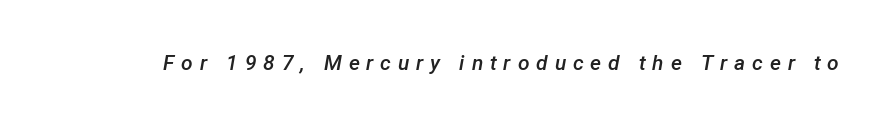
Each word looks stretched out because of the extra space between its letters. An italicized treatment has been applied to the whole sample. Rule under the text: the space is simply empty. Notice the strokes are somewhat thickened but not fully heavy: this is a semibold.
